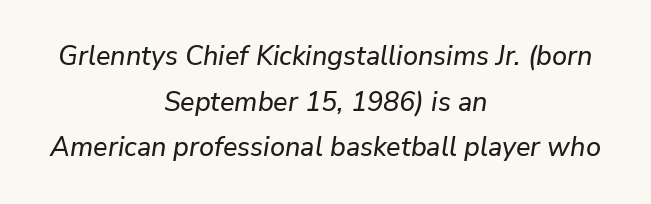
{"italic": "yes", "lean": "right", "slant_degrees": 9, "underline": "no", "align": "center", "line_spacing": "normal", "line_spacing_ratio": 1.69, "letter_spacing": "normal", "letter_spacing_em": 0.0, "glyph_px": 27}
